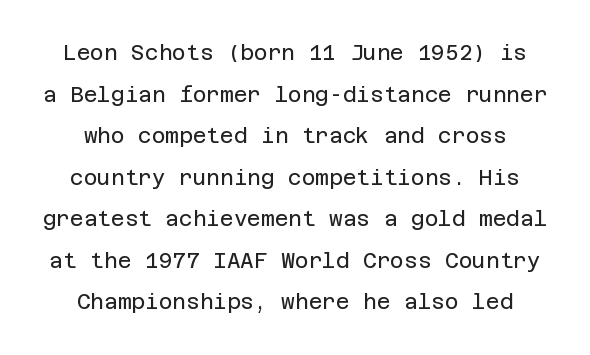
{"italic": "no", "bold": "no", "underline": "no", "line_spacing": "loose", "line_spacing_ratio": 1.98, "letter_spacing": "normal", "letter_spacing_em": 0.0, "glyph_px": 21}
